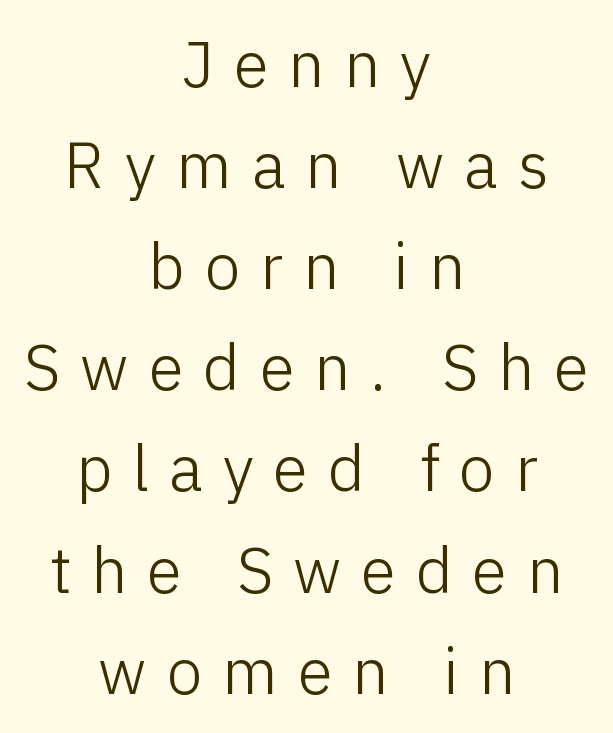
{"serif": "no", "italic": "no", "bold": "no", "weight": "light", "width": "normal", "stroke_contrast": "low", "x_height": "medium", "monospaced": "no", "underline": "no", "align": "center", "line_spacing": "normal", "line_spacing_ratio": 1.58, "letter_spacing": "wide", "letter_spacing_em": 0.31, "glyph_px": 64}
